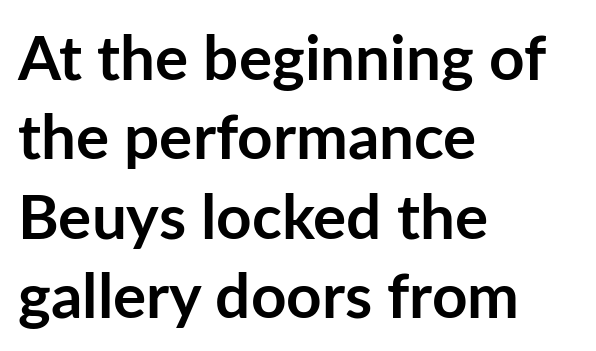
The image shows 62 px semibold sans-serif type, upright; set left-aligned, normal line spacing (1.28x), normal letter spacing, not underlined; low stroke contrast and a medium x-height.
